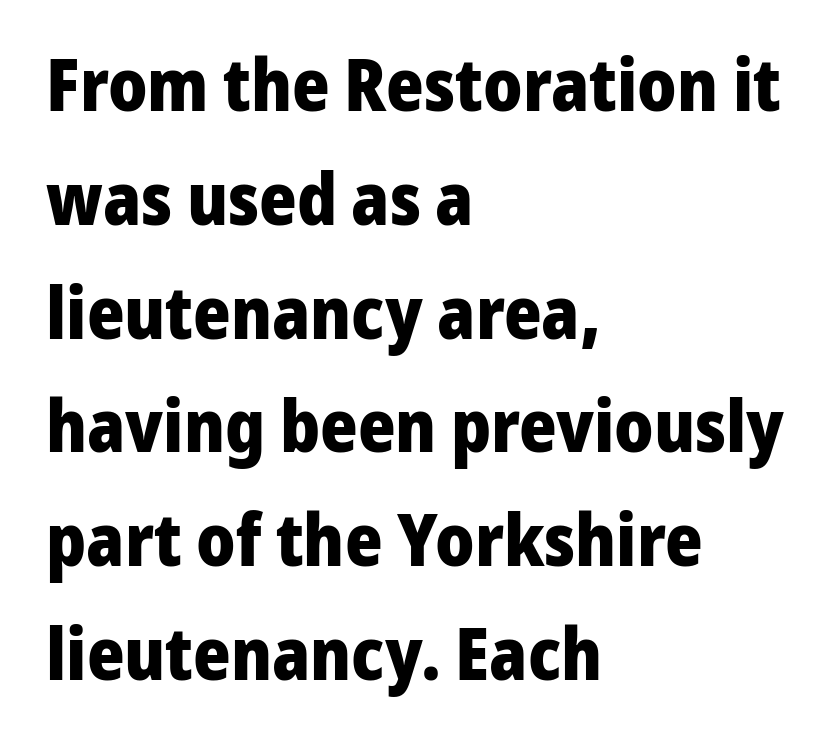
Q: Is the text bold? A: Yes.
Q: Is the text italic (slanted)? A: No, it is upright.
Q: Is the typeface a serif or a sans-serif typeface? A: Sans-serif.
Q: Is the text underlined? A: No.
Q: How is the paragraph aligned? A: Left-aligned.
Q: Is the spacing between letters normal or unusually wide? A: Normal.
Q: Is the spacing between lines tight, normal or loose? A: Normal.
Q: Width (condensed, normal, or wide)? A: Normal.
Q: Stroke contrast? A: Low.
Q: x-height? A: Medium.
Q: Monospaced? A: No.
